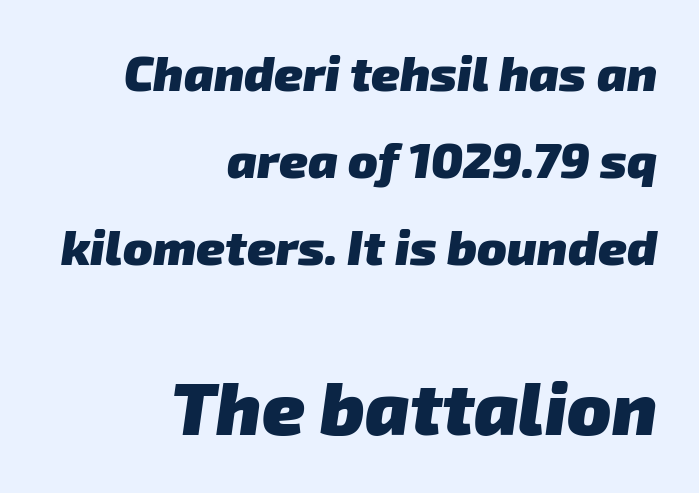
The image shows 73 px heavy sans-serif type; set right-aligned, line spacing 1.78x, normal letter spacing, not underlined; the second (bottom) block is 1.49x larger; low stroke contrast and a medium x-height.
